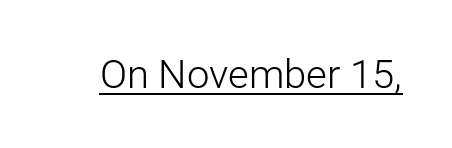
{"serif": "no", "italic": "no", "bold": "no", "weight": "light", "width": "normal", "stroke_contrast": "low", "x_height": "medium", "monospaced": "no", "underline": "yes", "letter_spacing": "normal", "letter_spacing_em": 0.0, "glyph_px": 40}
